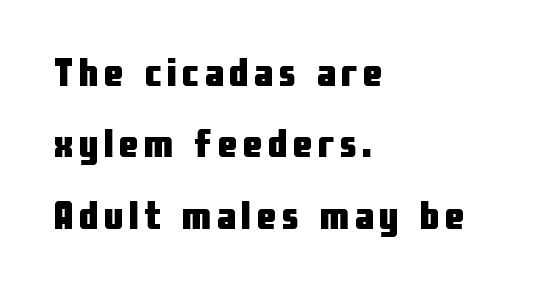
The type family on display is of the sans-serif kind. Underline: absent. Italic: no, the glyphs are upright roman. These lines are rendered in a variable-pitch font.
